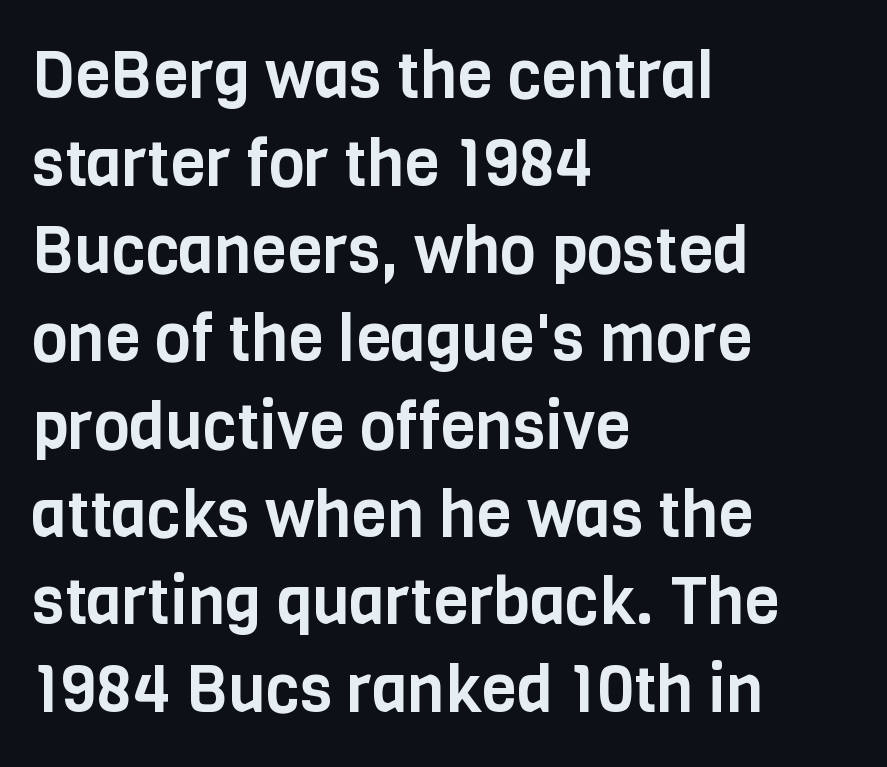
Q: Is the text italic (slanted)? A: No, it is upright.
Q: Is the typeface a serif or a sans-serif typeface? A: Sans-serif.
Q: Is the text underlined? A: No.
Q: How is the paragraph aligned? A: Left-aligned.
Q: Is the spacing between letters normal or unusually wide? A: Normal.
Q: Is the spacing between lines tight, normal or loose? A: Normal.
Q: Width (condensed, normal, or wide)? A: Condensed.
Q: Stroke contrast? A: Low.
Q: x-height? A: Large.
Q: Monospaced? A: No.
